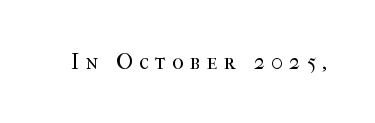
Short note: letters widely spaced. Does the lettering tilt? It doesn't — this is upright. The words here are not underlined. Weight: not bold — regular or lighter.
